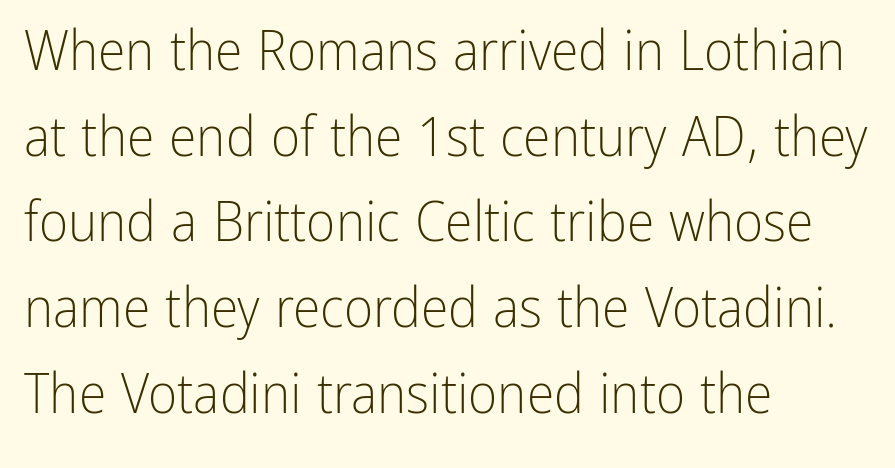
Q: Is the text bold? A: No.
Q: Is the text italic (slanted)? A: No, it is upright.
Q: Is the typeface a serif or a sans-serif typeface? A: Sans-serif.
Q: Is the text underlined? A: No.
Q: How is the paragraph aligned? A: Left-aligned.
Q: Is the spacing between letters normal or unusually wide? A: Normal.
Q: Is the spacing between lines tight, normal or loose? A: Normal.
Q: Width (condensed, normal, or wide)? A: Condensed.
Q: Stroke contrast? A: Low.
Q: x-height? A: Medium.
Q: Monospaced? A: No.
